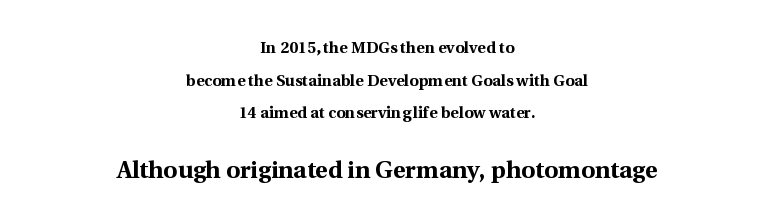
Visually the block forms a symmetrical silhouette, jagged on both flanks. Plain, unruled lines of type. Top chunk: small. Bottom chunk: large. Do the letters lean? They stand straight.
